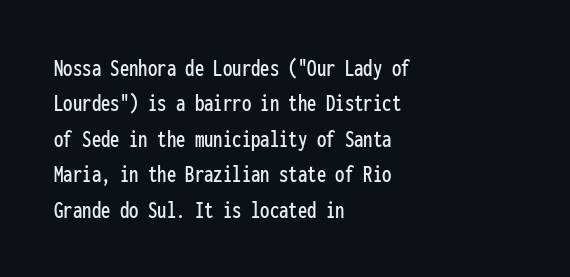
The line texture is even and compact thanks to regular tracking. Glance below the letters and you will spot only blank space. It's the straight-up-and-down kind of type. Each line starts at the same left margin while the right side varies. Reading down the column, the eye jumps a familiar distance to each next line.
